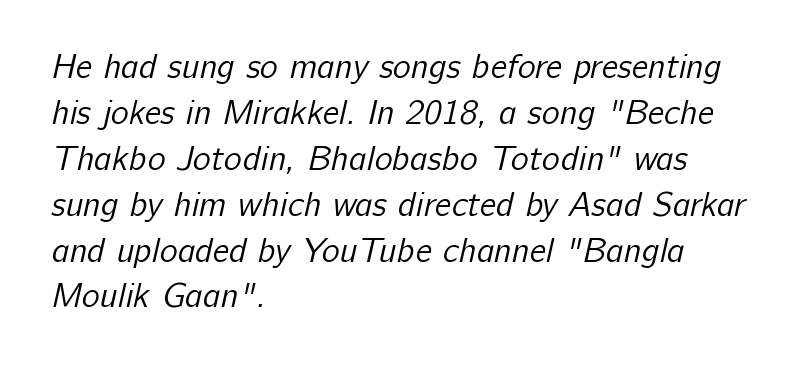
What kind of face is this? One without serifs — a sans. Beneath every word, the page is bare. The rows are spaced the way most documents space them. There is no visible air inserted between adjacent glyphs. These glyphs show unthickened strokes, regular width or finer. Spacing verdict: proportional, widths tailored to each character.
